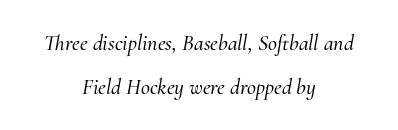
This is oblique type, the kind used for emphasis or titles. The letters sit at their default tracking, neither squeezed nor spread. Centered paragraph, ragged on both sides. Each row of text sits above clean, open space.
